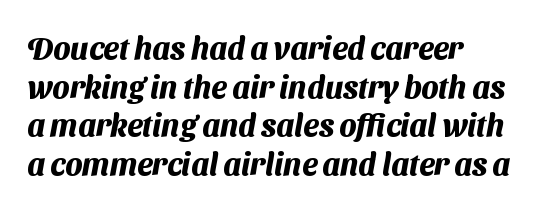
The image shows 31 px heavy sans-serif type; set left-aligned, normal line spacing (1.25x), normal letter spacing, not underlined; medium stroke contrast and a medium x-height.
